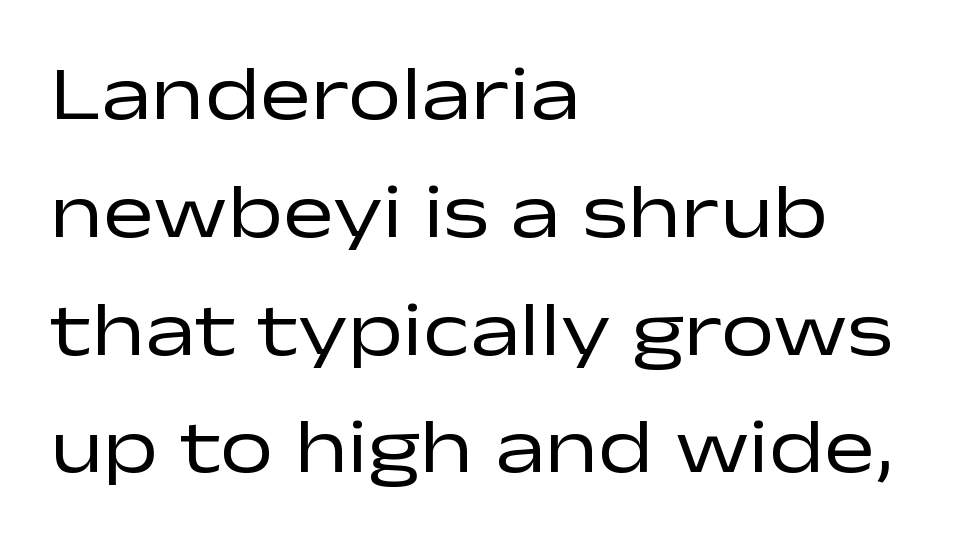
The image shows 76 px regular-weight, wide sans-serif type, upright; set left-aligned, normal line spacing (1.55x), normal letter spacing, not underlined; low stroke contrast and a medium x-height.
